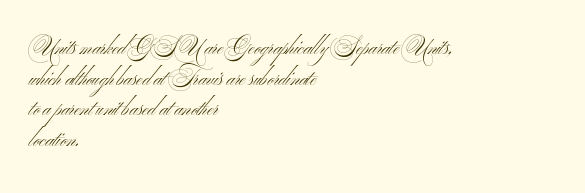
Is this a heavy cut? Hardly; it is regular or lighter. Type without underlining. Evenly set lines give the paragraph a standard silhouette. In CSS terms this would be text-align: left.
